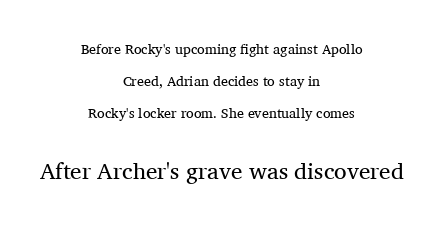
Q: Is the text bold? A: No.
Q: Is the text italic (slanted)? A: No, it is upright.
Q: Is the text underlined? A: No.
Q: How is the paragraph aligned? A: Centered.
Q: Is the spacing between letters normal or unusually wide? A: Normal.
Q: Is the spacing between lines tight, normal or loose? A: Loose.
Q: Which block of text is set in a larger size, the first (top) or the second (bottom)? A: The second (bottom) one.
